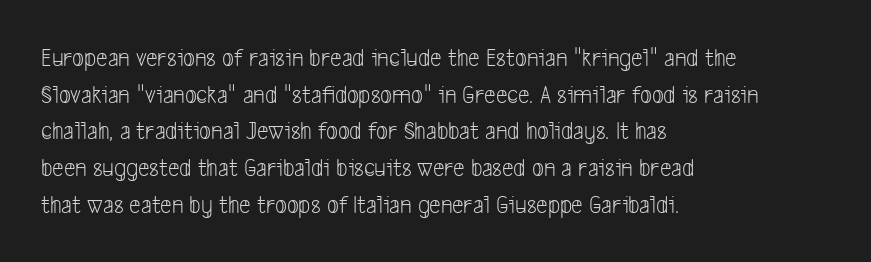
Interline gaps are of average width in this sample. The face looks like a standard text weight, possibly lighter. The line texture is even and compact thanks to regular tracking. Just letters on the line, the space beneath them empty. This sample is left-justified, so line endings fall wherever the words run out.
